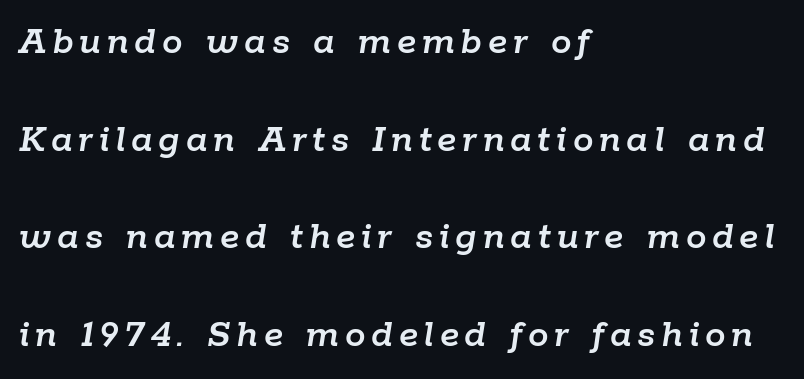
{"italic": "yes", "lean": "right", "slant_degrees": 9, "width": "normal", "stroke_contrast": "low", "x_height": "medium", "monospaced": "no", "underline": "no", "align": "left", "line_spacing": "loose", "line_spacing_ratio": 2.38, "glyph_px": 41}
